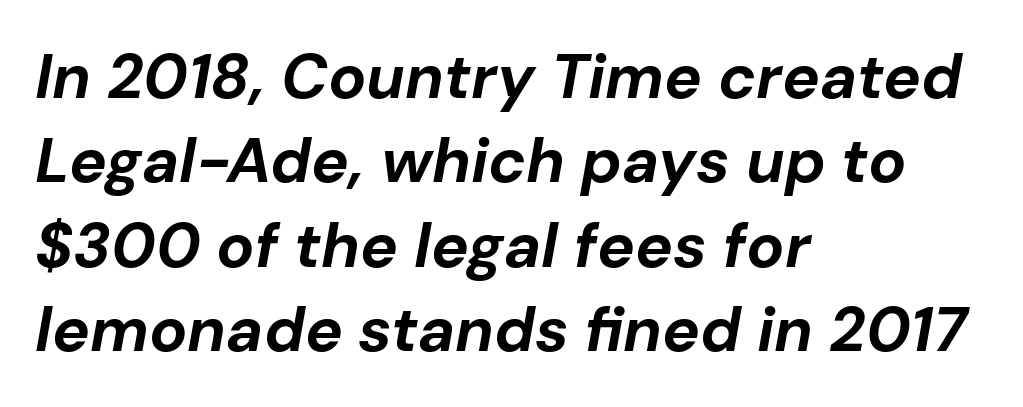
The image shows 63 px bold type, italic (leaning right); set left-aligned, normal line spacing (1.34x), normal letter spacing, not underlined; low stroke contrast and a medium x-height.
